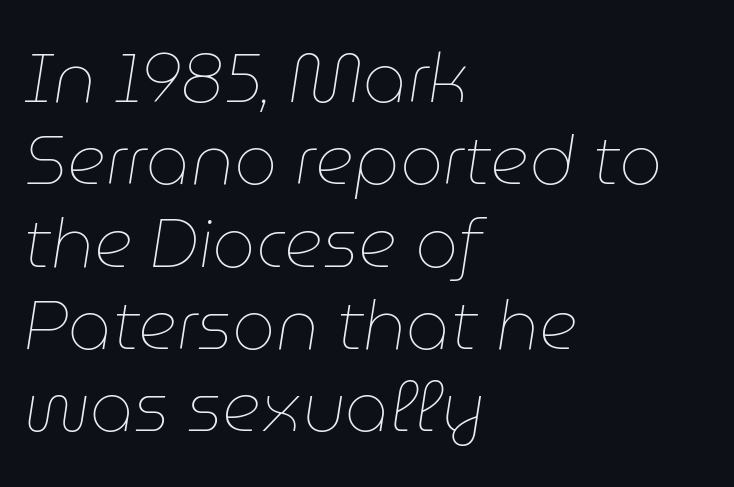
Is the letter spacing exaggerated? No — it looks like the ordinary default. Italic? Definitely — the glyphs are oblique. Compared with a typical body face, this is equally light or lighter still. Every row of glyphs begins at an identical x-position on the left. Do the characters align in a grid? No, the font is proportional.
